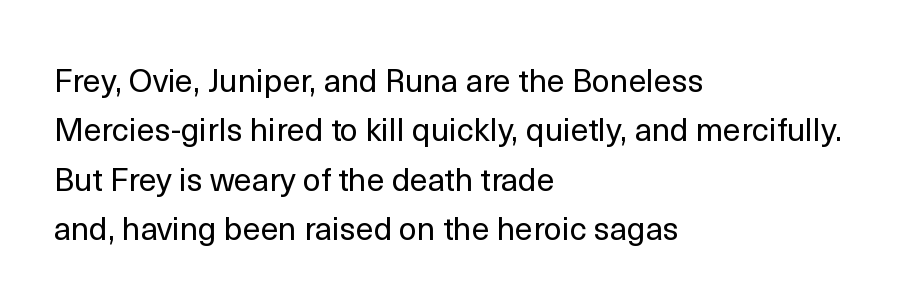
The image shows 32 px regular-weight sans-serif type, upright; set left-aligned, normal line spacing (1.54x), normal letter spacing, not underlined; a medium x-height.
